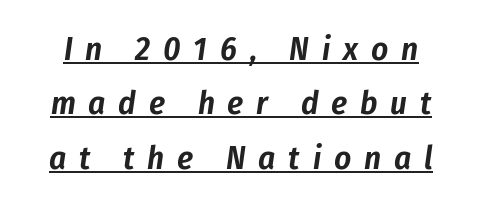
The horizontal fit of the characters is loose and conspicuously gappy. Horizontal bands of white between lines are of average thickness. Quick note: italic. The typesetter has applied underlining to the passage shown. Varying glyph widths throughout — classic text-font behaviour.
